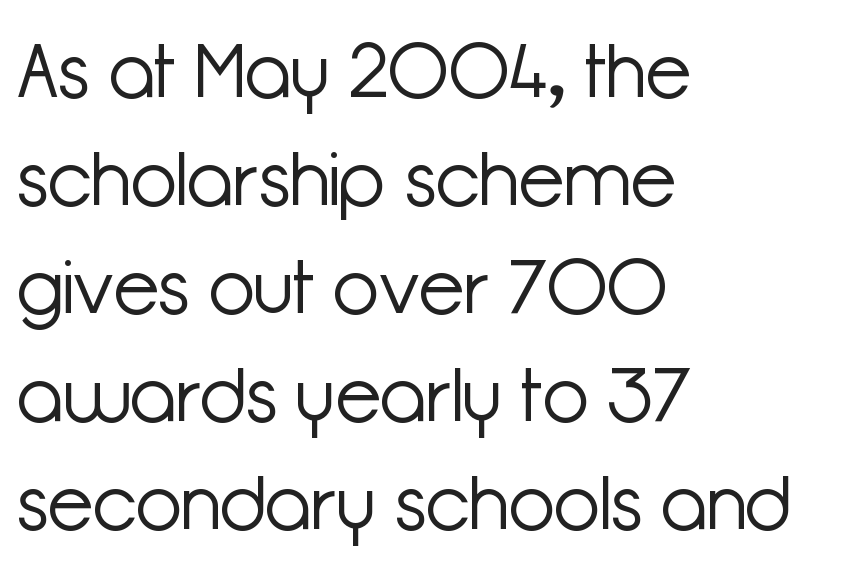
Q: Is the text bold? A: No.
Q: Is the text italic (slanted)? A: No, it is upright.
Q: Is the typeface a serif or a sans-serif typeface? A: Sans-serif.
Q: Is the text underlined? A: No.
Q: How is the paragraph aligned? A: Left-aligned.
Q: Is the spacing between letters normal or unusually wide? A: Normal.
Q: Is the spacing between lines tight, normal or loose? A: Normal.
Q: Width (condensed, normal, or wide)? A: Normal.
Q: Stroke contrast? A: Low.
Q: x-height? A: Medium.
Q: Monospaced? A: No.
